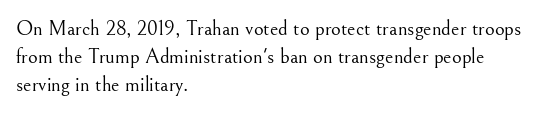
The paragraph has a hard left edge and a soft right edge. Rows of type keep a routine distance in the vertical direction. The letters sit at their default tracking, neither squeezed nor spread. Posture: vertical.
